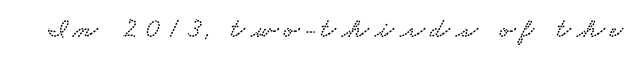
Note the varied advance widths — an 'i' is clearly narrower than an 'm'. Glance below the letters and you will spot only blank space. The tracking jumps out immediately: characters are airy and widely separated.
